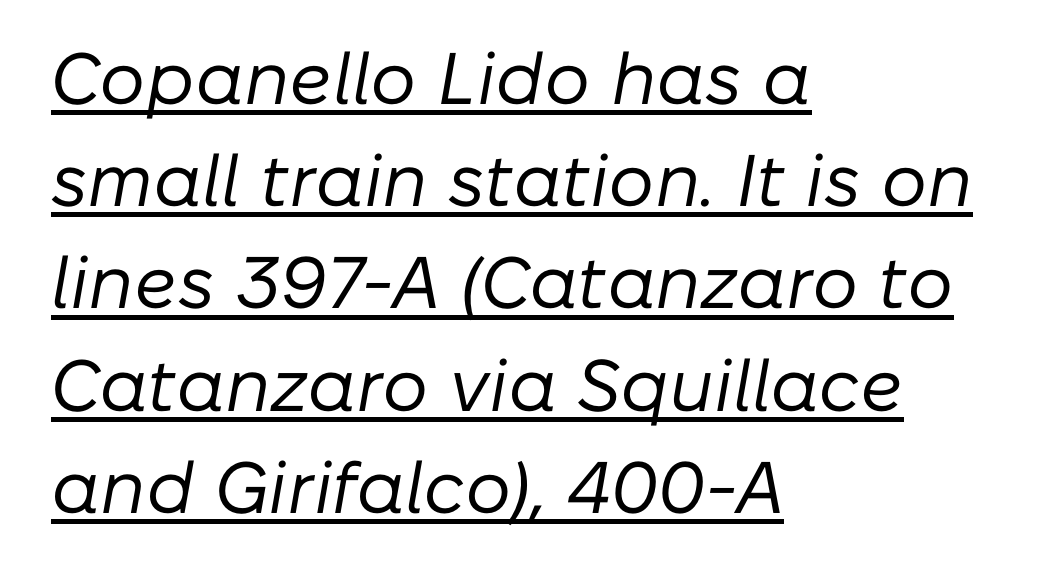
Note the varied advance widths — an 'i' is clearly narrower than an 'm'. The glyphs are accompanied by a horizontal stroke just below them. No extra tracking has been applied to these lines. How would I describe the line gaps? Plain and ordinary. Notice how the passage keeps a crisp vertical edge on the left only. A quiet, ordinary-to-light weight characterises the typeface.
